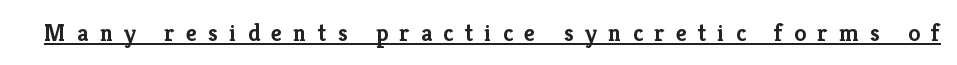
The image shows 24 px bold type, upright; set unusually wide letter spacing (+0.47 em), underlined.
